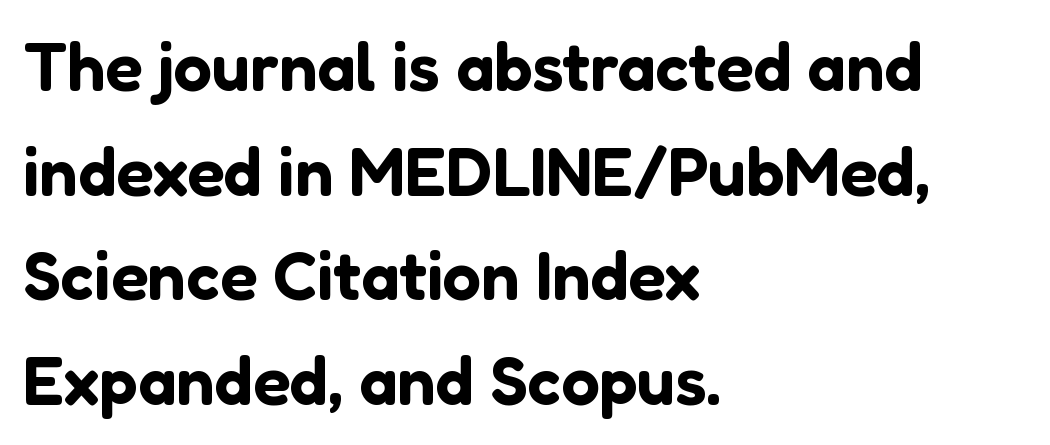
Q: Is the text italic (slanted)? A: No, it is upright.
Q: Is the typeface a serif or a sans-serif typeface? A: Sans-serif.
Q: Is the text underlined? A: No.
Q: How is the paragraph aligned? A: Left-aligned.
Q: Is the spacing between letters normal or unusually wide? A: Normal.
Q: Is the spacing between lines tight, normal or loose? A: Normal.
Q: Width (condensed, normal, or wide)? A: Normal.
Q: Stroke contrast? A: Low.
Q: x-height? A: Medium.
Q: Monospaced? A: No.
